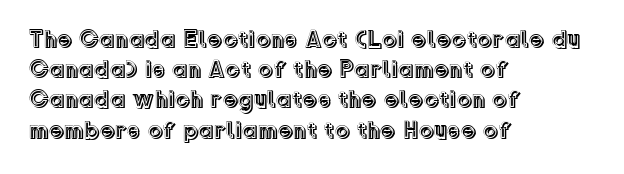
The image shows 24 px text type, upright; set left-aligned, normal line spacing (1.26x), normal letter spacing, not underlined.
